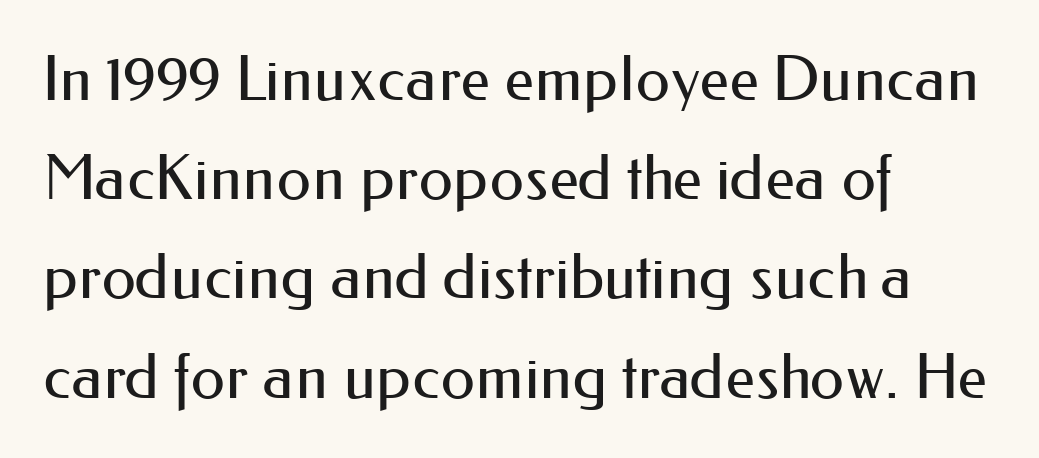
The rendering uses a moderate line-height, typical for paragraphs. All the whitespace from short lines collects on the right. The typesetting does not lean heavy: it is not bold. Rendered with straight, roman letterforms. The space beneath each line is pristine and unruled. These lines are composed in type without serifs.
